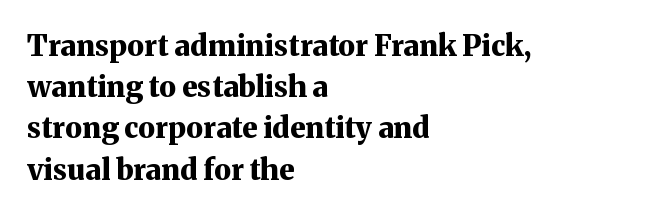
Q: Is the text bold? A: Yes.
Q: Is the text italic (slanted)? A: No, it is upright.
Q: Is the typeface a serif or a sans-serif typeface? A: Serif.
Q: Is the text underlined? A: No.
Q: How is the paragraph aligned? A: Left-aligned.
Q: Is the spacing between letters normal or unusually wide? A: Normal.
Q: Is the spacing between lines tight, normal or loose? A: Normal.
Q: Width (condensed, normal, or wide)? A: Normal.
Q: Stroke contrast? A: Medium.
Q: x-height? A: Medium.
Q: Monospaced? A: No.
